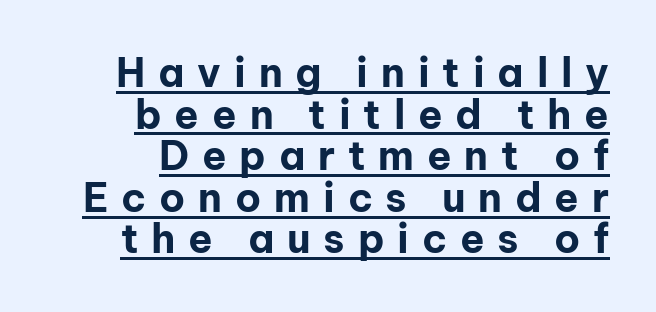
Is the letter spacing exaggerated? Yes — the characters are pushed far apart. The lines in this sample share a right terminus and differ only in where they begin. How would I describe the line gaps? Narrow and economical. Quick note: underline on. Ordinary non-slanted type is in use.
